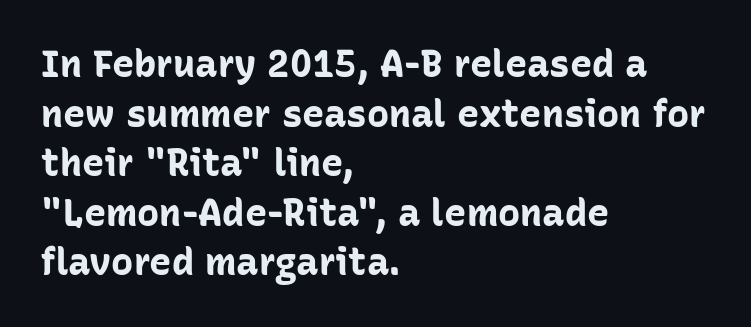
Q: Is the text bold? A: Yes.
Q: Is the text italic (slanted)? A: No, it is upright.
Q: Is the typeface a serif or a sans-serif typeface? A: Sans-serif.
Q: Is the text underlined? A: No.
Q: How is the paragraph aligned? A: Left-aligned.
Q: Is the spacing between letters normal or unusually wide? A: Normal.
Q: Is the spacing between lines tight, normal or loose? A: Normal.
Q: Width (condensed, normal, or wide)? A: Normal.
Q: Stroke contrast? A: Low.
Q: x-height? A: Medium.
Q: Monospaced? A: No.
